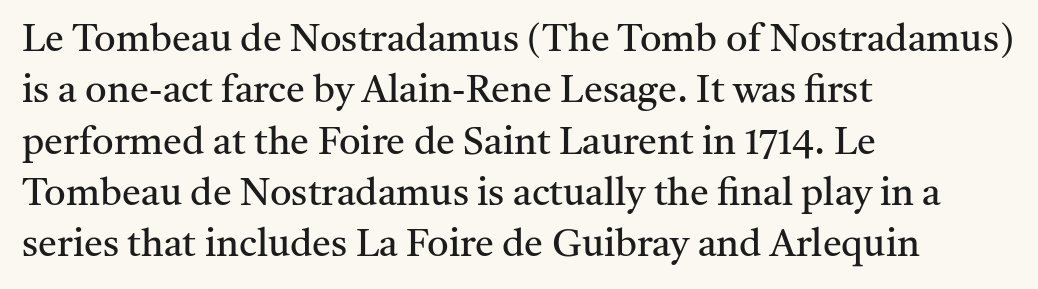
{"serif": "yes", "italic": "no", "bold": "no", "weight": "regular", "width": "normal", "stroke_contrast": "medium", "x_height": "medium", "monospaced": "no", "underline": "no", "align": "left", "line_spacing": "normal", "line_spacing_ratio": 1.35, "letter_spacing": "normal", "letter_spacing_em": 0.0, "glyph_px": 38}
